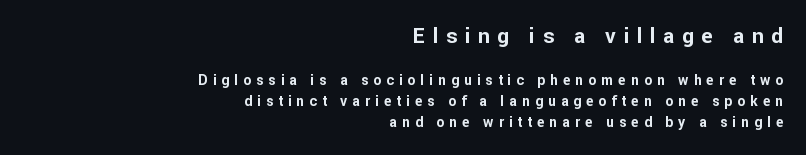
{"italic": "no", "bold": "yes", "underline": "no", "align": "right", "line_spacing": "normal", "line_spacing_ratio": 1.52, "letter_spacing": "wide", "letter_spacing_em": 0.36, "larger_block": "first", "size_ratio": 1.5, "glyph_px": 21}
